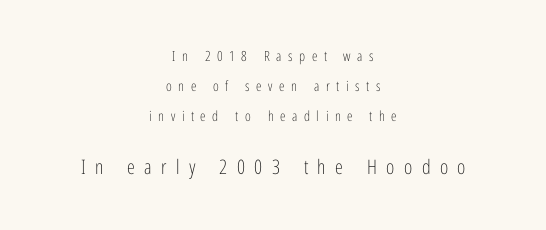
The image shows 20 px text type, upright; set centered, loose line spacing (2.15x), unusually wide letter spacing (+0.47 em), not underlined; the second (bottom) block is 1.43x larger.
